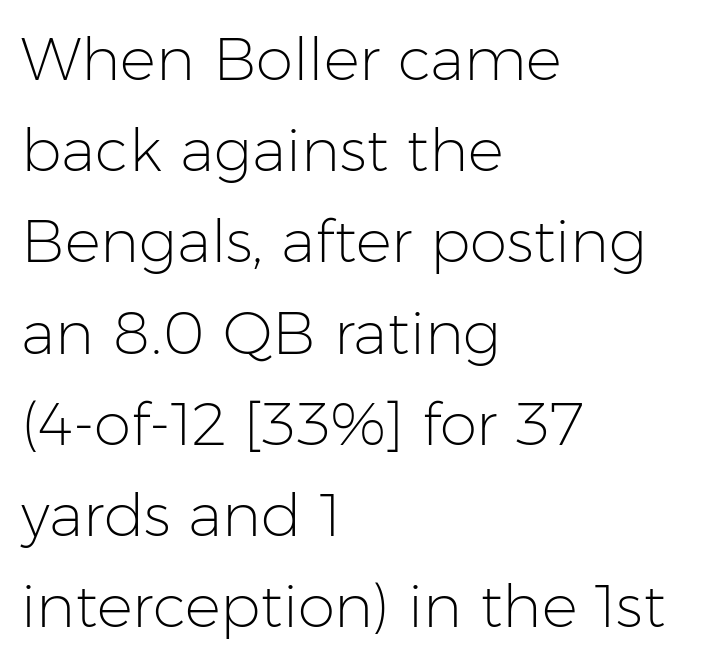
The specimen omits any rule beneath the text block's lines. Notice how the passage keeps a crisp vertical edge on the left only. To sum up the face: it is a sans, with no serifs. The tracking reads as untouched default to a designer's eye. Nope, not italic — everything's standing straight.
